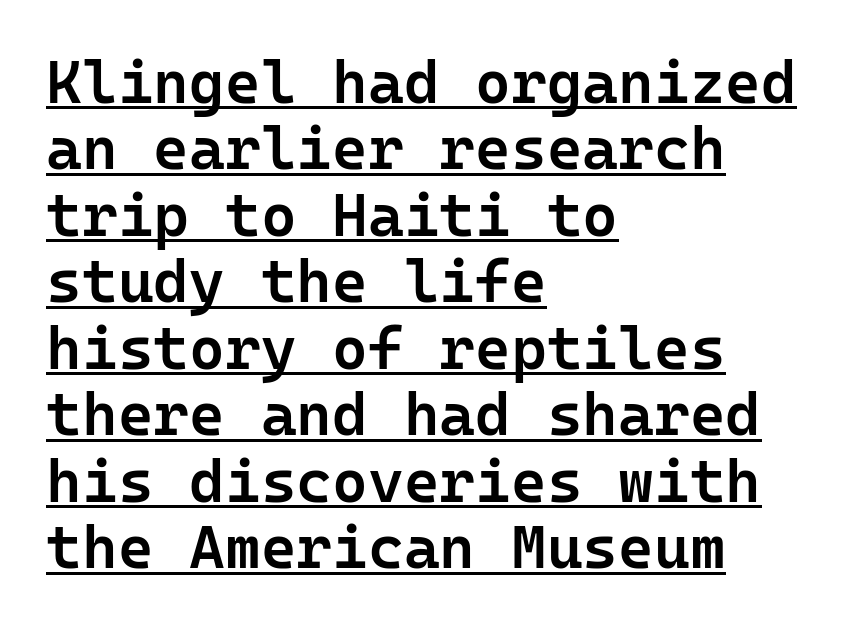
Q: Is the text bold? A: Semi-bold.
Q: Is the text italic (slanted)? A: No, it is upright.
Q: Is the typeface a serif or a sans-serif typeface? A: Sans-serif.
Q: Is the text underlined? A: Yes.
Q: How is the paragraph aligned? A: Left-aligned.
Q: Is the spacing between letters normal or unusually wide? A: Normal.
Q: Is the spacing between lines tight, normal or loose? A: Tight.
Q: Width (condensed, normal, or wide)? A: Normal.
Q: Stroke contrast? A: Low.
Q: x-height? A: Medium.
Q: Monospaced? A: Yes.
